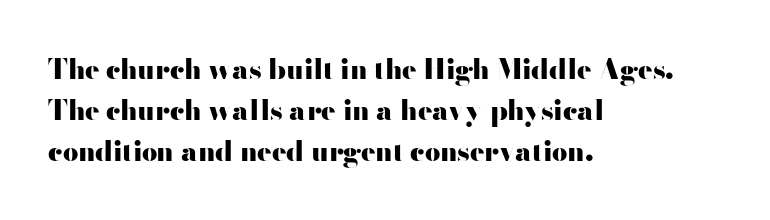
Q: Is the text bold? A: Yes.
Q: Is the text italic (slanted)? A: No, it is upright.
Q: Is the text underlined? A: No.
Q: How is the paragraph aligned? A: Left-aligned.
Q: Is the spacing between letters normal or unusually wide? A: Normal.
Q: Is the spacing between lines tight, normal or loose? A: Normal.
